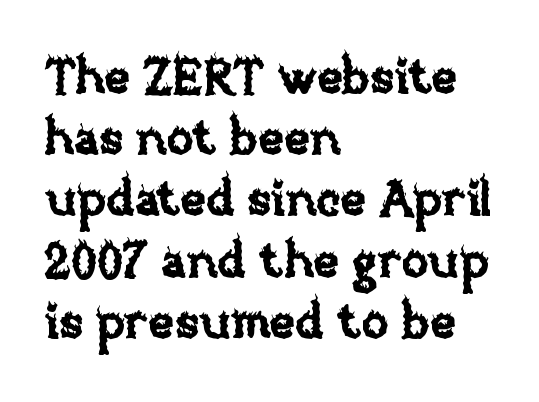
The image shows 49 px text type, upright; set left-aligned, normal line spacing (1.25x), normal letter spacing, not underlined; low stroke contrast and a large x-height.
